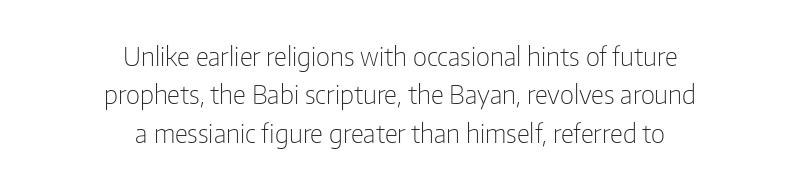
The image shows 26 px text type, upright; set centered, normal line spacing (1.48x), normal letter spacing, not underlined.
